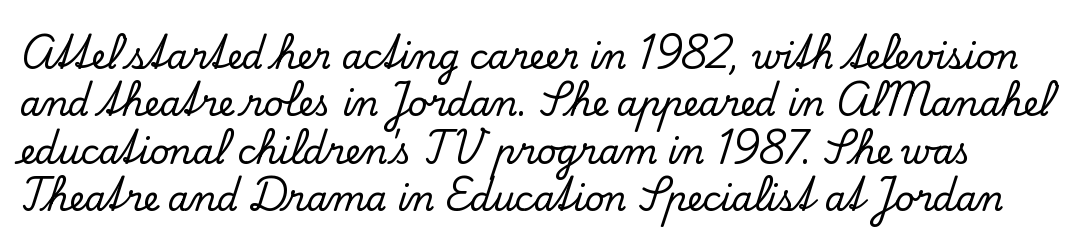
The image shows 34 px serif type; set normal line spacing (1.39x), normal letter spacing, not underlined; low stroke contrast and a small x-height.
